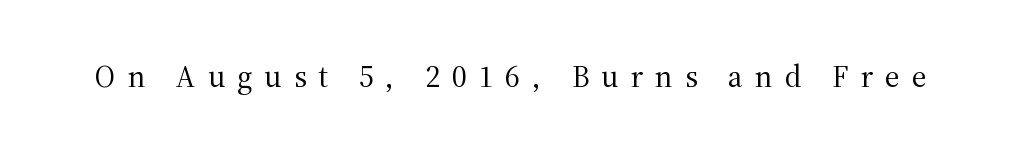
{"serif": "yes", "italic": "no", "bold": "no", "weight": "regular", "width": "normal", "stroke_contrast": "medium", "x_height": "medium", "monospaced": "no", "underline": "no", "letter_spacing": "wide", "letter_spacing_em": 0.39, "glyph_px": 31}
